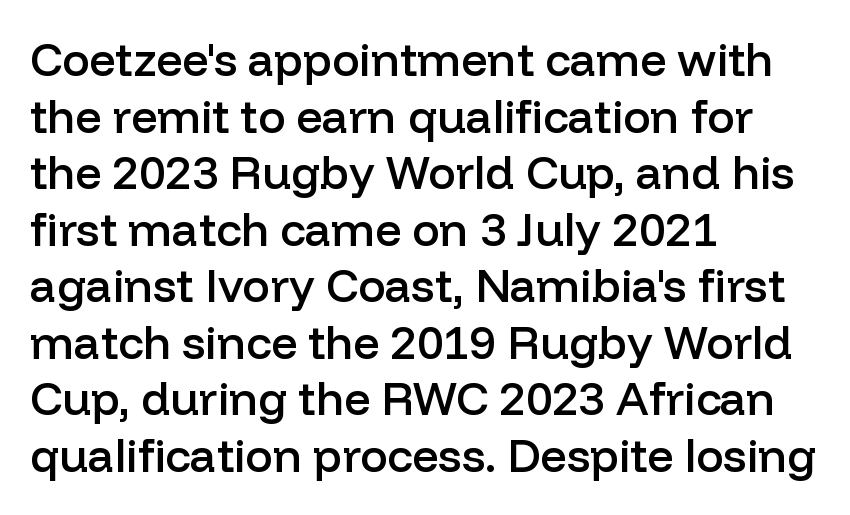
{"serif": "no", "italic": "no", "bold": "semi", "weight": "semibold", "width": "normal", "stroke_contrast": "low", "x_height": "medium", "monospaced": "no", "underline": "no", "align": "left", "line_spacing_ratio": 1.23, "letter_spacing": "normal", "letter_spacing_em": 0.0, "glyph_px": 46}
